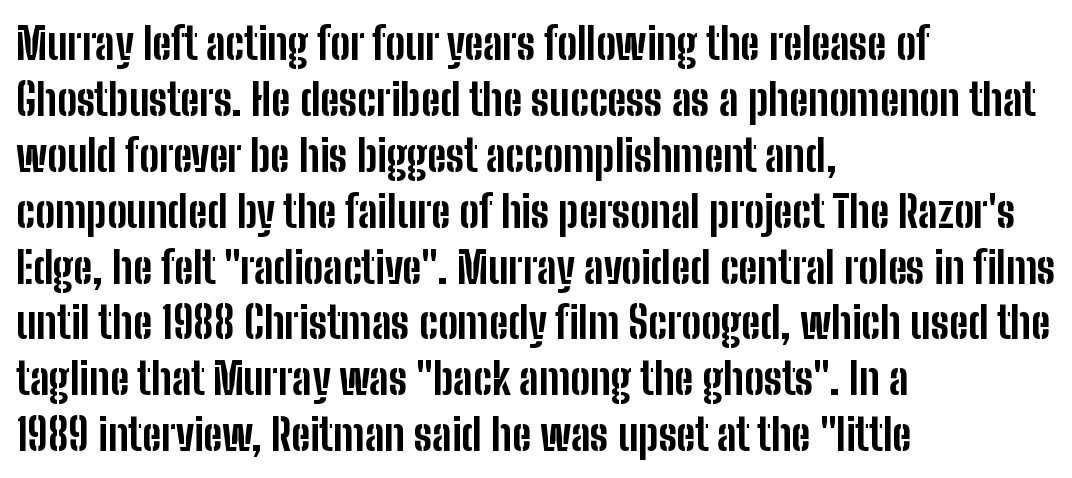
The image shows 44 px bold, condensed sans-serif type, upright; set left-aligned, normal line spacing (1.27x), normal letter spacing, not underlined; low stroke contrast and a medium x-height.
